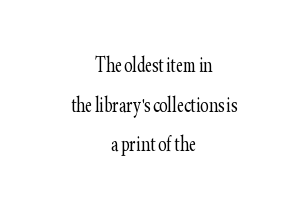
The image shows 25 px text type, upright; set centered, normal line spacing (1.59x), normal letter spacing, not underlined.
